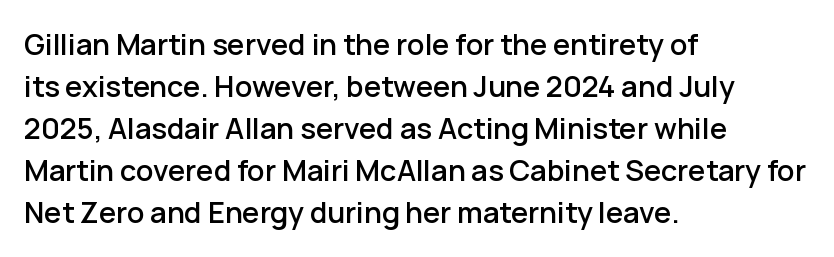
Q: Is the text italic (slanted)? A: No, it is upright.
Q: Is the typeface a serif or a sans-serif typeface? A: Sans-serif.
Q: Is the text underlined? A: No.
Q: How is the paragraph aligned? A: Left-aligned.
Q: Is the spacing between letters normal or unusually wide? A: Normal.
Q: Is the spacing between lines tight, normal or loose? A: Normal.
Q: Width (condensed, normal, or wide)? A: Normal.
Q: Stroke contrast? A: Low.
Q: x-height? A: Medium.
Q: Monospaced? A: No.
